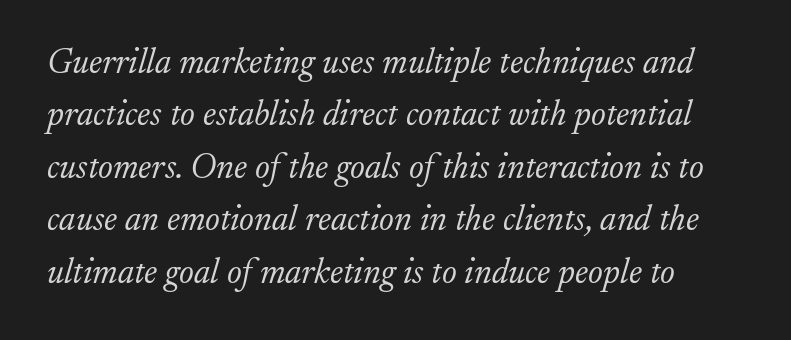
You could not count columns in this text — the font is proportionally spaced. Line spacing here is normal. Unmarked baselines from the first word to the last. The tracking reads as untouched default to a designer's eye. Looking at the ascenders, they clearly lean.
